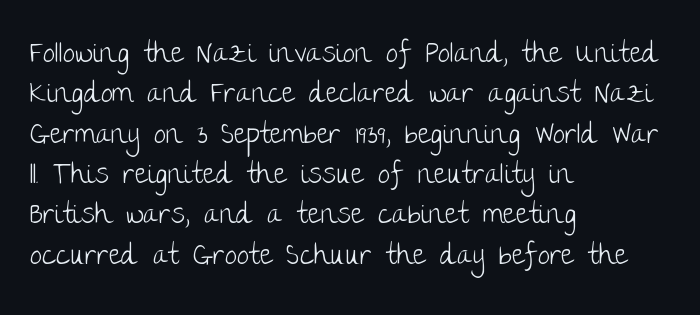
The image shows 28 px light sans-serif type, upright; set left-aligned, normal line spacing (1.44x), normal letter spacing, not underlined; low stroke contrast and a large x-height.
